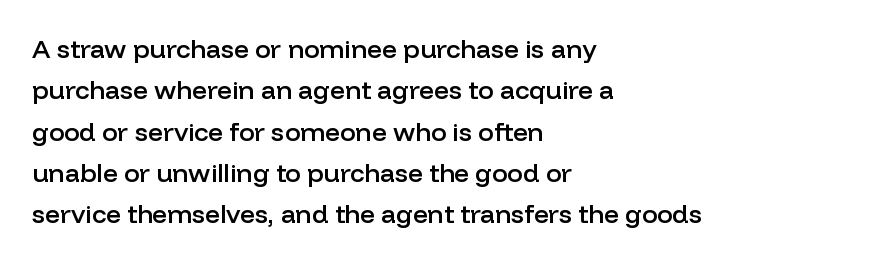
Q: Is the text bold? A: Semi-bold.
Q: Is the text italic (slanted)? A: No, it is upright.
Q: Is the text underlined? A: No.
Q: How is the paragraph aligned? A: Left-aligned.
Q: Is the spacing between letters normal or unusually wide? A: Normal.
Q: Is the spacing between lines tight, normal or loose? A: Normal.
